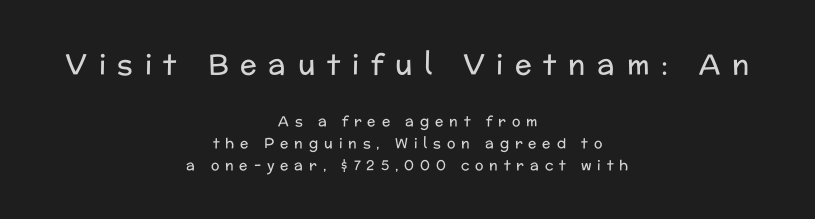
Q: Is the text bold? A: No.
Q: Is the text italic (slanted)? A: No, it is upright.
Q: Is the typeface a serif or a sans-serif typeface? A: Sans-serif.
Q: Is the text underlined? A: No.
Q: How is the paragraph aligned? A: Centered.
Q: Is the spacing between letters normal or unusually wide? A: Unusually wide.
Q: Is the spacing between lines tight, normal or loose? A: Normal.
Q: Which block of text is set in a larger size, the first (top) or the second (bottom)? A: The first (top) one.
Q: Width (condensed, normal, or wide)? A: Normal.
Q: Stroke contrast? A: Low.
Q: x-height? A: Medium.
Q: Monospaced? A: No.
